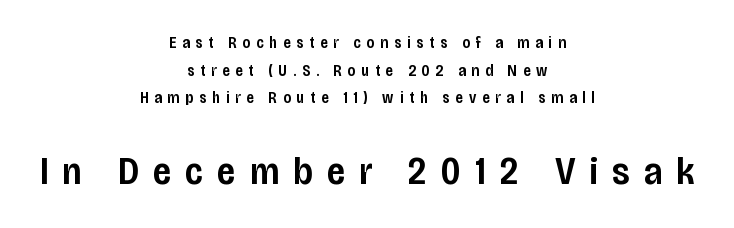
Q: Is the text bold? A: Semi-bold.
Q: Is the text italic (slanted)? A: No, it is upright.
Q: Is the typeface a serif or a sans-serif typeface? A: Sans-serif.
Q: Is the text underlined? A: No.
Q: How is the paragraph aligned? A: Centered.
Q: Is the spacing between letters normal or unusually wide? A: Unusually wide.
Q: Which block of text is set in a larger size, the first (top) or the second (bottom)? A: The second (bottom) one.
Q: Width (condensed, normal, or wide)? A: Condensed.
Q: Stroke contrast? A: Low.
Q: x-height? A: Large.
Q: Monospaced? A: No.
